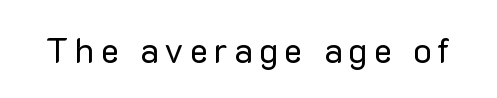
The image shows 35 px regular-weight sans-serif type, upright; set not underlined; low stroke contrast and a medium x-height.
